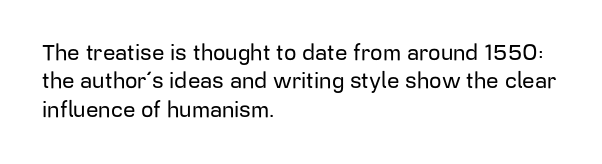
Q: Is the text italic (slanted)? A: No, it is upright.
Q: Is the text underlined? A: No.
Q: How is the paragraph aligned? A: Left-aligned.
Q: Is the spacing between letters normal or unusually wide? A: Normal.
Q: Is the spacing between lines tight, normal or loose? A: Normal.
